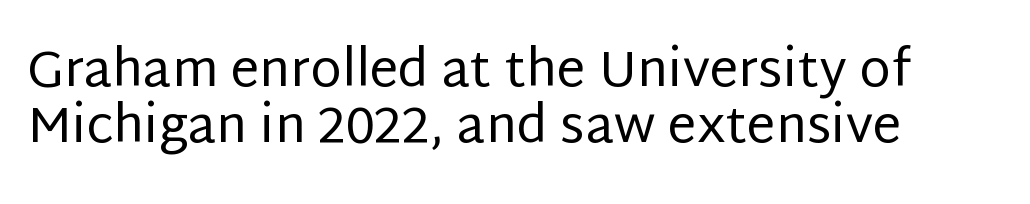
Q: Is the text bold? A: No.
Q: Is the text italic (slanted)? A: No, it is upright.
Q: Is the typeface a serif or a sans-serif typeface? A: Sans-serif.
Q: Is the text underlined? A: No.
Q: How is the paragraph aligned? A: Left-aligned.
Q: Is the spacing between letters normal or unusually wide? A: Normal.
Q: Is the spacing between lines tight, normal or loose? A: Tight.
Q: Width (condensed, normal, or wide)? A: Normal.
Q: Stroke contrast? A: Low.
Q: x-height? A: Large.
Q: Monospaced? A: No.
